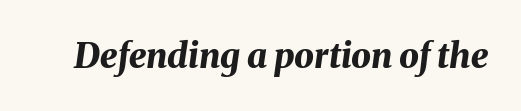
Q: Is the text bold? A: Yes.
Q: Is the text italic (slanted)? A: Yes, it leans right by about 8 degrees.
Q: Is the text underlined? A: No.
Q: Is the spacing between letters normal or unusually wide? A: Normal.
Q: Width (condensed, normal, or wide)? A: Normal.
Q: Stroke contrast? A: Medium.
Q: x-height? A: Medium.
Q: Monospaced? A: No.
